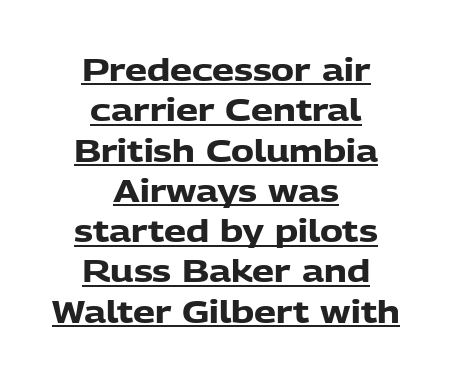
{"serif": "no", "italic": "no", "bold": "yes", "weight": "heavy", "width": "normal", "stroke_contrast": "low", "x_height": "medium", "monospaced": "no", "underline": "yes", "align": "center", "line_spacing": "normal", "line_spacing_ratio": 1.3, "letter_spacing": "normal", "letter_spacing_em": 0.0, "glyph_px": 31}
